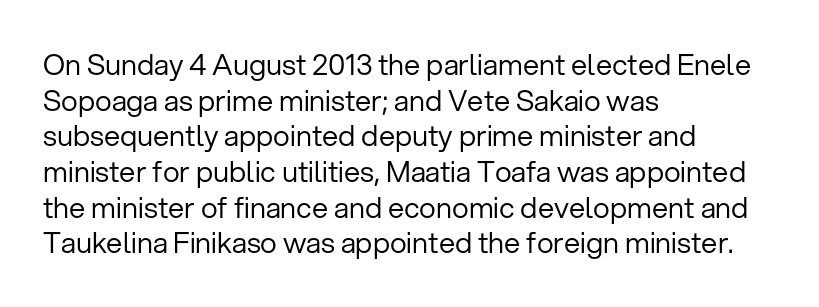
{"serif": "no", "italic": "no", "bold": "no", "weight": "regular", "width": "normal", "stroke_contrast": "low", "x_height": "medium", "monospaced": "no", "underline": "no", "align": "left", "line_spacing_ratio": 1.23, "letter_spacing": "normal", "letter_spacing_em": 0.0, "glyph_px": 29}
